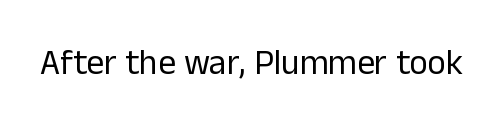
Q: Is the text bold? A: No.
Q: Is the text italic (slanted)? A: No, it is upright.
Q: Is the typeface a serif or a sans-serif typeface? A: Sans-serif.
Q: Is the text underlined? A: No.
Q: Is the spacing between letters normal or unusually wide? A: Normal.
Q: Width (condensed, normal, or wide)? A: Normal.
Q: Stroke contrast? A: Low.
Q: x-height? A: Medium.
Q: Monospaced? A: No.
